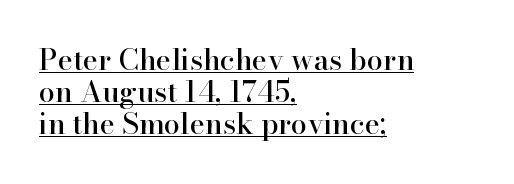
Q: Is the text italic (slanted)? A: No, it is upright.
Q: Is the typeface a serif or a sans-serif typeface? A: Serif.
Q: Is the text underlined? A: Yes.
Q: How is the paragraph aligned? A: Left-aligned.
Q: Is the spacing between letters normal or unusually wide? A: Normal.
Q: Is the spacing between lines tight, normal or loose? A: Tight.
Q: Width (condensed, normal, or wide)? A: Normal.
Q: Stroke contrast? A: High.
Q: x-height? A: Small.
Q: Monospaced? A: No.
